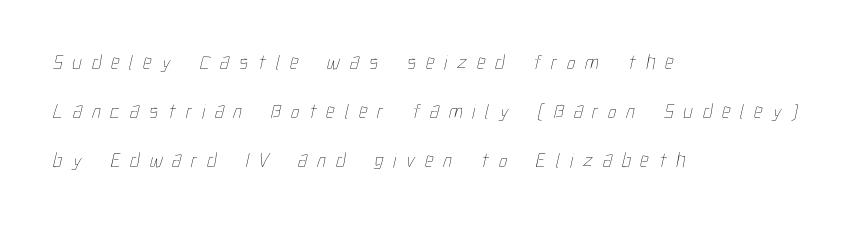
{"bold": "no", "underline": "no", "align": "left", "line_spacing": "loose", "line_spacing_ratio": 2.34, "letter_spacing": "wide", "letter_spacing_em": 0.47, "glyph_px": 21}
